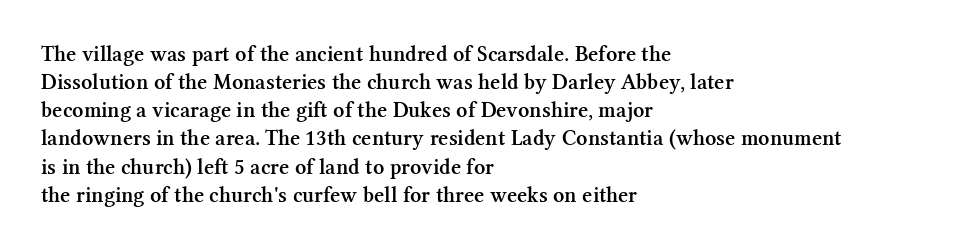
Quick note: underline off. Left-aligned paragraph, ragged on the right. Nope, not italic — everything's standing straight. The line texture is even and compact thanks to regular tracking. Successive baselines arrive at the customary interval. Firm but not heavy-handed strokes: this text is semibold.
